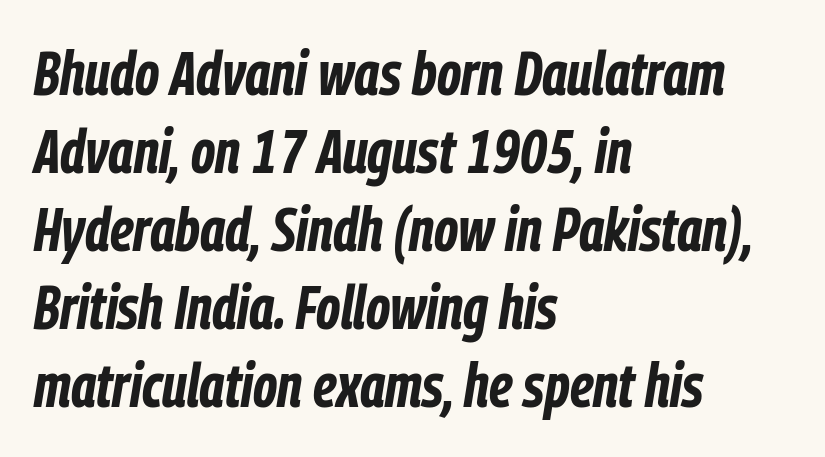
Q: Is the text bold? A: Yes.
Q: Is the text italic (slanted)? A: Yes, it leans right by about 9 degrees.
Q: Is the text underlined? A: No.
Q: How is the paragraph aligned? A: Left-aligned.
Q: Is the spacing between letters normal or unusually wide? A: Normal.
Q: Is the spacing between lines tight, normal or loose? A: Normal.
Q: Width (condensed, normal, or wide)? A: Condensed.
Q: Stroke contrast? A: Low.
Q: x-height? A: Medium.
Q: Monospaced? A: No.
